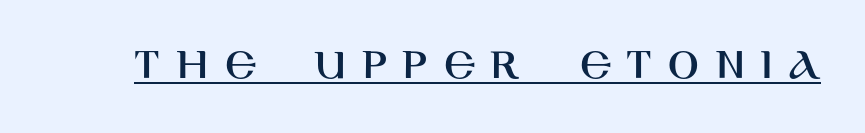
The image shows 46 px sans-serif type, upright; set unusually wide letter spacing (+0.34 em), underlined; high stroke contrast and a large x-height.
